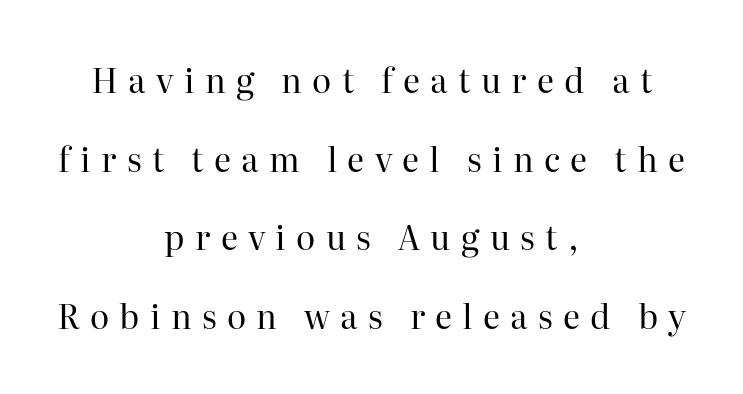
Q: Is the text bold? A: No.
Q: Is the text italic (slanted)? A: No, it is upright.
Q: Is the typeface a serif or a sans-serif typeface? A: Serif.
Q: Is the text underlined? A: No.
Q: How is the paragraph aligned? A: Centered.
Q: Is the spacing between letters normal or unusually wide? A: Unusually wide.
Q: Is the spacing between lines tight, normal or loose? A: Loose.
Q: Width (condensed, normal, or wide)? A: Normal.
Q: Stroke contrast? A: High.
Q: x-height? A: Medium.
Q: Monospaced? A: No.
